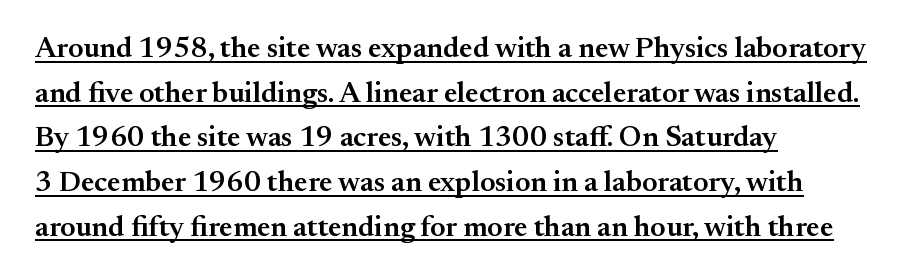
The image shows 29 px semibold serif type, upright; set left-aligned, normal line spacing (1.54x), normal letter spacing, underlined; medium stroke contrast and a small x-height.
